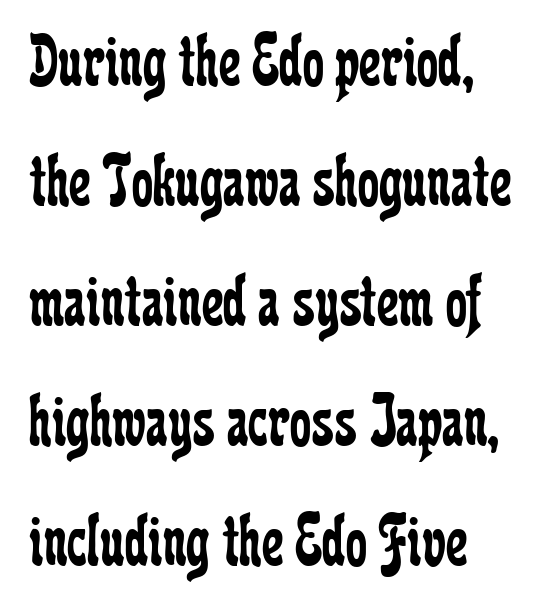
{"serif": "yes", "italic": "no", "bold": "no", "weight": "regular", "width": "condensed", "stroke_contrast": "low", "x_height": "medium", "monospaced": "no", "underline": "no", "line_spacing": "normal", "line_spacing_ratio": 1.58, "letter_spacing": "normal", "letter_spacing_em": 0.0, "glyph_px": 76}
